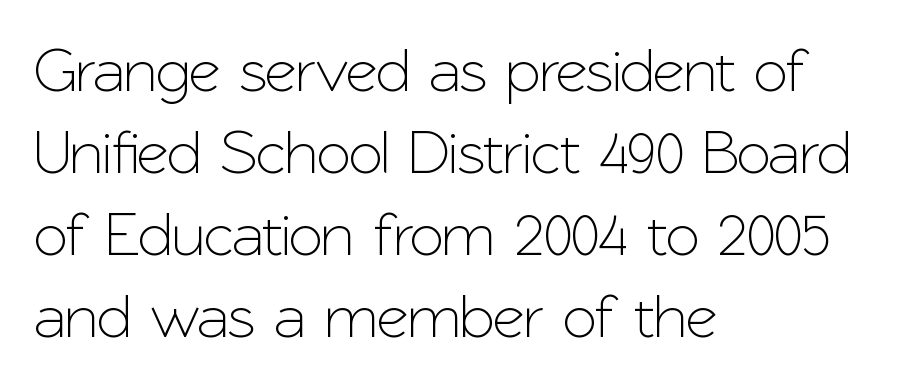
Q: Is the text italic (slanted)? A: No, it is upright.
Q: Is the typeface a serif or a sans-serif typeface? A: Sans-serif.
Q: Is the text underlined? A: No.
Q: How is the paragraph aligned? A: Left-aligned.
Q: Is the spacing between letters normal or unusually wide? A: Normal.
Q: Is the spacing between lines tight, normal or loose? A: Normal.
Q: Width (condensed, normal, or wide)? A: Normal.
Q: Stroke contrast? A: Low.
Q: x-height? A: Medium.
Q: Monospaced? A: No.
